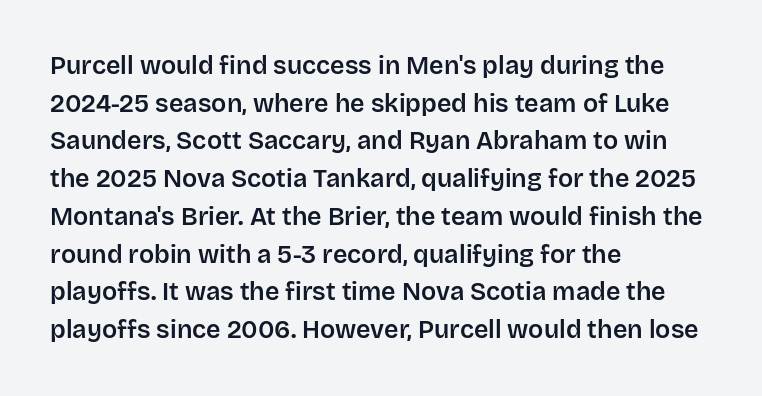
Descender tails drop into unmarked territory. If you drew a ruler down the left edge, every line would touch it. Nope, not italic — everything's standing straight. Successive baselines arrive at the customary interval. Tracking value appears to be zero — textbook default spacing.
